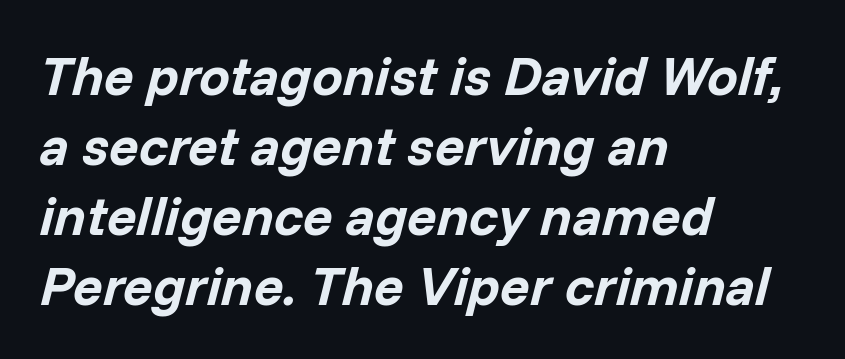
The sample has been set heavy, in full bold. Reading down the block, your eye returns to a fixed left position each line. Proportional: the letters do not fall into vertical columns. Vertical spacing — default.
